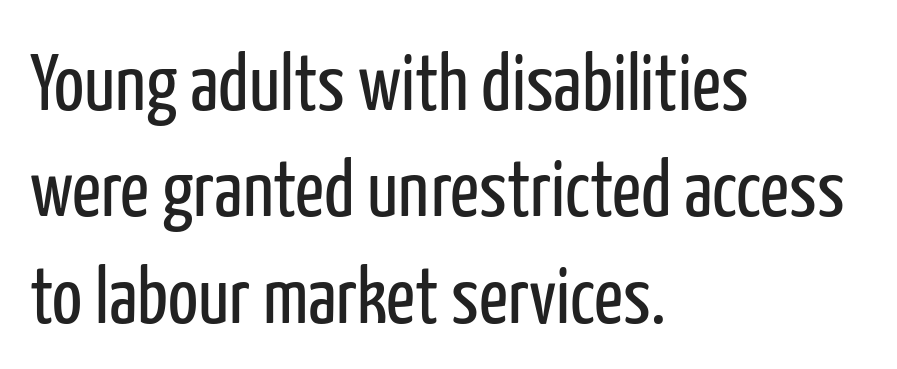
Q: Is the text bold? A: No.
Q: Is the text italic (slanted)? A: No, it is upright.
Q: Is the typeface a serif or a sans-serif typeface? A: Sans-serif.
Q: Is the text underlined? A: No.
Q: How is the paragraph aligned? A: Left-aligned.
Q: Is the spacing between letters normal or unusually wide? A: Normal.
Q: Is the spacing between lines tight, normal or loose? A: Normal.
Q: Width (condensed, normal, or wide)? A: Condensed.
Q: Stroke contrast? A: Low.
Q: x-height? A: Medium.
Q: Monospaced? A: No.
